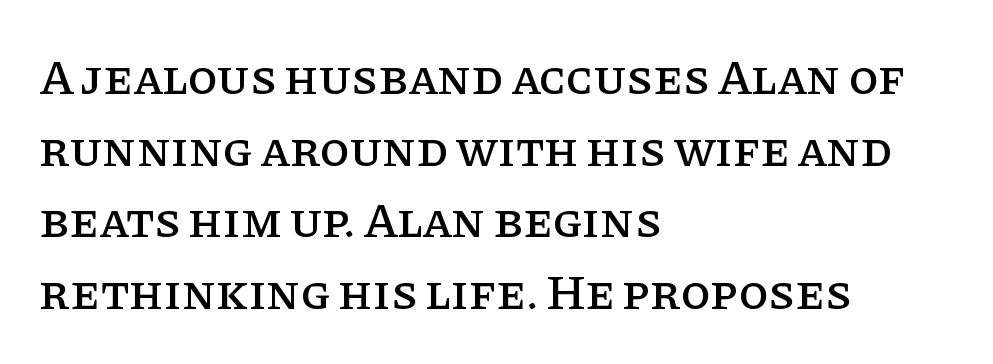
The passage shown has conventional tracking throughout. The lettering stays uniformly vertical, giving the passage a roman look. Typographically, this falls in the serif category. One-word summary of the alignment: left. Letters rest on an invisible, unmarked baseline.
